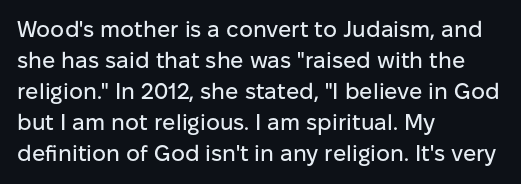
No italicization has been applied; the sample stays upright. The text block is weighted toward the left margin, trailing off unevenly rightward. Each row of text sits above clean, open space. Leading matches the norm, producing a regular column. Nobody touched the tracking dial on this one.
